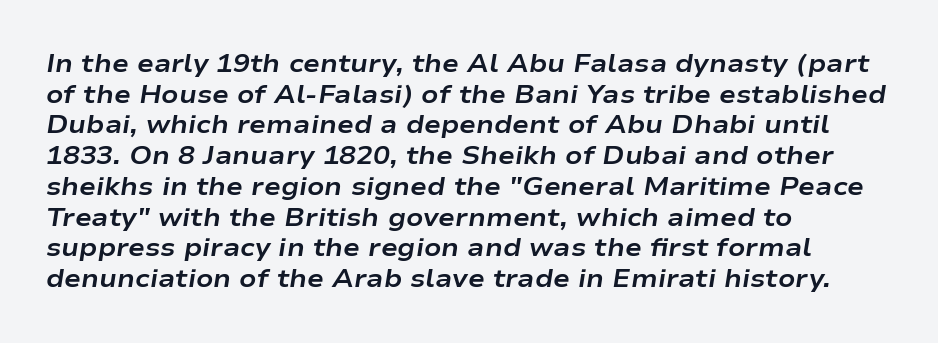
No extra tracking has been applied to these lines. Leftover space on each line is placed entirely after the last word. The zone under the glyphs is completely vacant. Heavy-handed strokes throughout: this text is bold. Characters are canted at an angle relative to the baseline's perpendicular.
